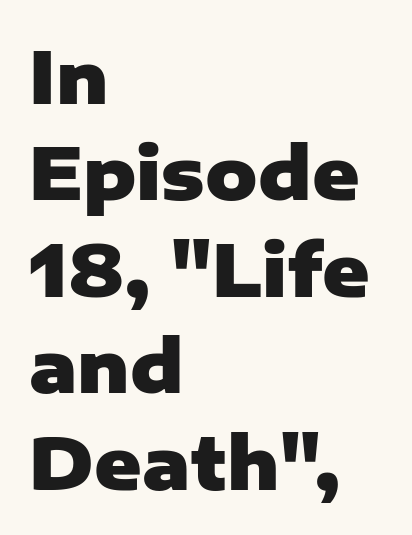
Regarding leading, the lines here are spaced in the standard way. Decoration check: the copy has no underline. Look at the stroke-to-counter ratio: heavy, a bold. Default kerning and tracking; the words read as compact shapes. Each letter's strokes conclude bluntly, with no projecting serifs. The lettering holds an erect, upright posture throughout.
